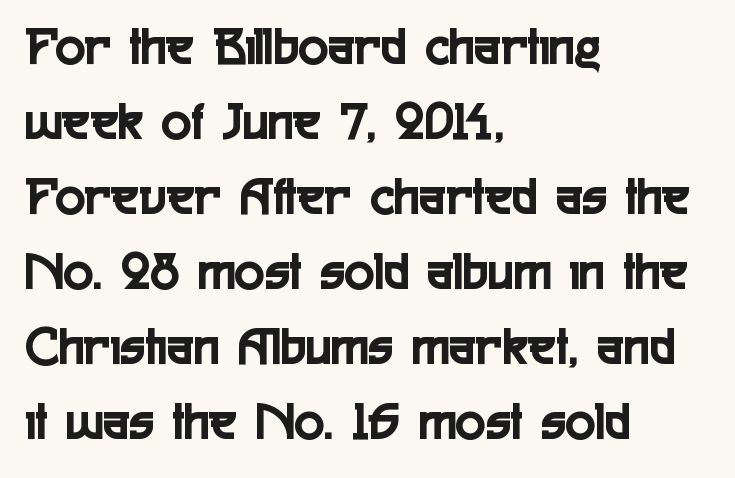
Note the varied advance widths — an 'i' is clearly narrower than an 'm'. Reading down the block, your eye returns to a fixed left position each line. Has an underline been added? It has not. Italic? Not at all — the glyphs are vertical. Quick note: interline space is typical.
